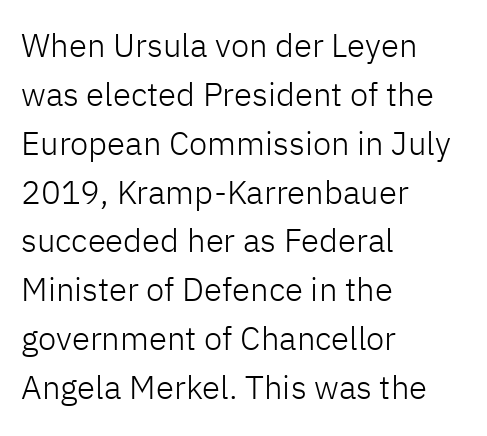
Q: Is the text bold? A: No.
Q: Is the text italic (slanted)? A: No, it is upright.
Q: Is the typeface a serif or a sans-serif typeface? A: Sans-serif.
Q: Is the text underlined? A: No.
Q: How is the paragraph aligned? A: Left-aligned.
Q: Is the spacing between letters normal or unusually wide? A: Normal.
Q: Is the spacing between lines tight, normal or loose? A: Normal.
Q: Width (condensed, normal, or wide)? A: Normal.
Q: Stroke contrast? A: Low.
Q: x-height? A: Medium.
Q: Monospaced? A: No.
